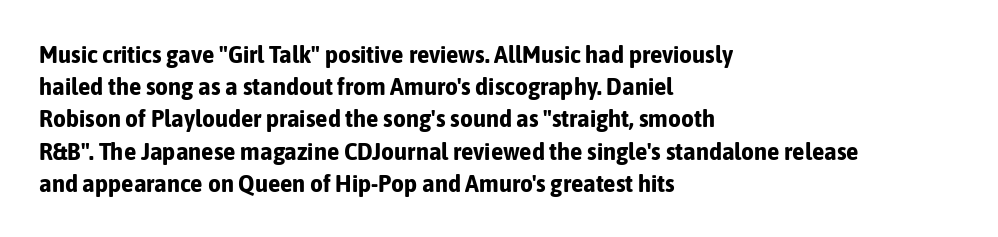
The image shows 25 px bold type, upright; set left-aligned, normal line spacing (1.29x), normal letter spacing, not underlined.
